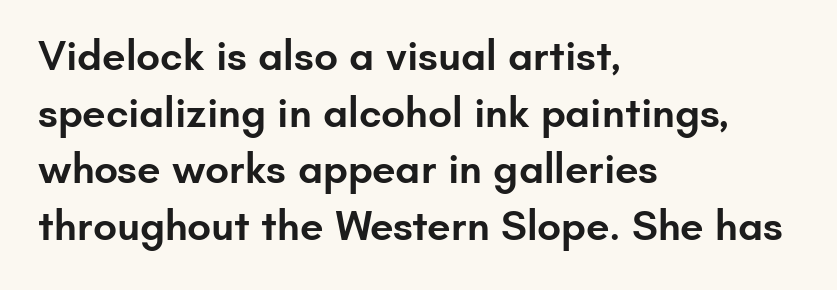
The image shows 42 px semibold sans-serif type, upright; set left-aligned, normal line spacing (1.35x), normal letter spacing, not underlined; low stroke contrast and a small x-height.
